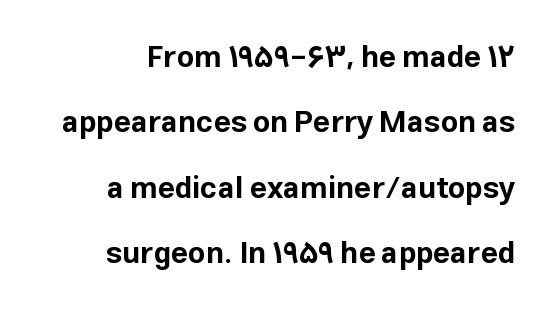
This sample has the flowing, uneven cadence of proportional lettering. The letters sit at their default tracking, neither squeezed nor spread. Heft: maximum for text — a bold. Stroke terminals: plain, sans-serif. Horizontal alignment here is rightward, an uncommon choice for prose. Does the lettering tilt? It doesn't — this is upright.
